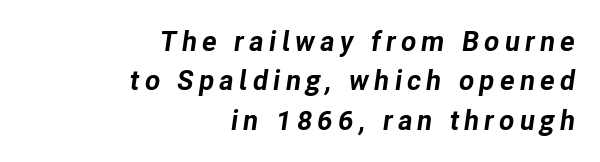
Q: Is the text bold? A: Yes.
Q: Is the text italic (slanted)? A: Yes, it leans right by about 8 degrees.
Q: Is the text underlined? A: No.
Q: How is the paragraph aligned? A: Right-aligned.
Q: Is the spacing between lines tight, normal or loose? A: Normal.
Q: Width (condensed, normal, or wide)? A: Normal.
Q: Stroke contrast? A: Low.
Q: x-height? A: Medium.
Q: Monospaced? A: No.
